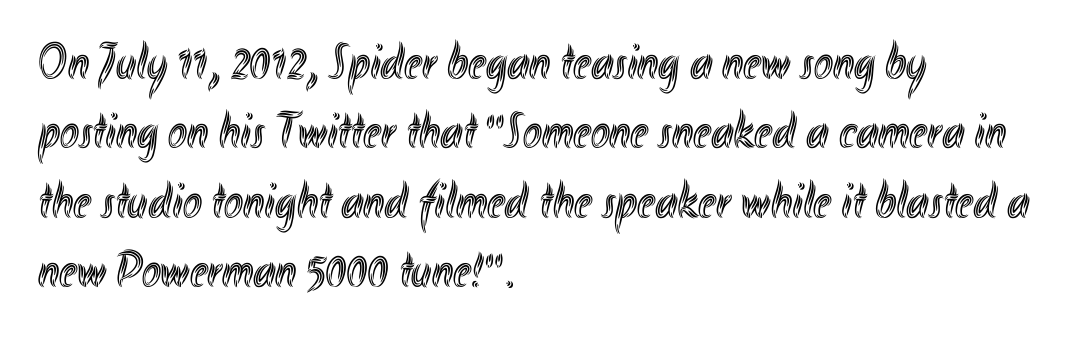
This sample uses plain, unmodified letter spacing. Words float on clear page, feet unadorned. Do the characters align in a grid? No, the font is proportional. In terms of leading, this rendering sits right in the middle.
